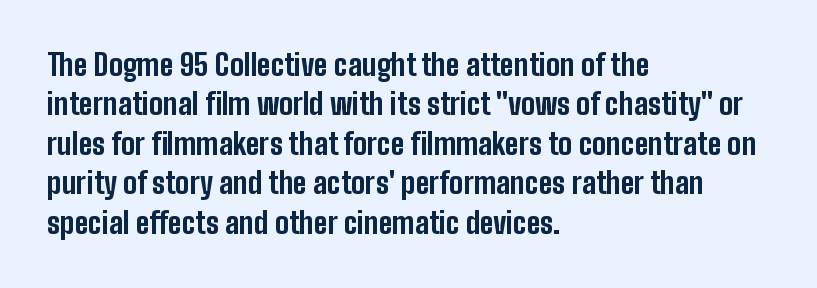
{"serif": "no", "italic": "no", "bold": "yes", "weight": "bold", "width": "condensed", "stroke_contrast": "low", "x_height": "medium", "monospaced": "no", "underline": "no", "align": "left", "line_spacing": "normal", "line_spacing_ratio": 1.36, "letter_spacing": "normal", "letter_spacing_em": 0.0, "glyph_px": 29}
